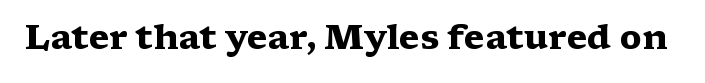
Q: Is the text bold? A: Yes.
Q: Is the text italic (slanted)? A: No, it is upright.
Q: Is the typeface a serif or a sans-serif typeface? A: Serif.
Q: Is the text underlined? A: No.
Q: Is the spacing between letters normal or unusually wide? A: Normal.
Q: Width (condensed, normal, or wide)? A: Wide.
Q: Stroke contrast? A: Medium.
Q: x-height? A: Medium.
Q: Monospaced? A: No.
